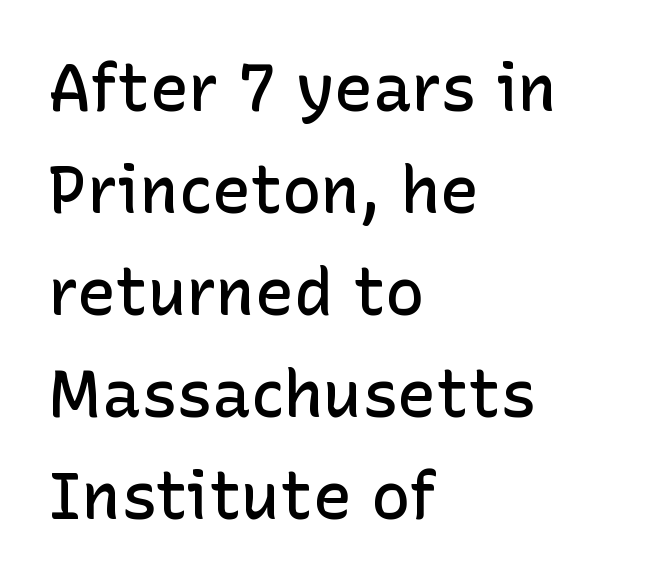
{"serif": "no", "italic": "no", "bold": "semi", "weight": "semibold", "width": "normal", "stroke_contrast": "low", "x_height": "medium", "monospaced": "no", "underline": "no", "align": "left", "line_spacing": "normal", "line_spacing_ratio": 1.57, "letter_spacing": "normal", "letter_spacing_em": 0.0, "glyph_px": 65}
